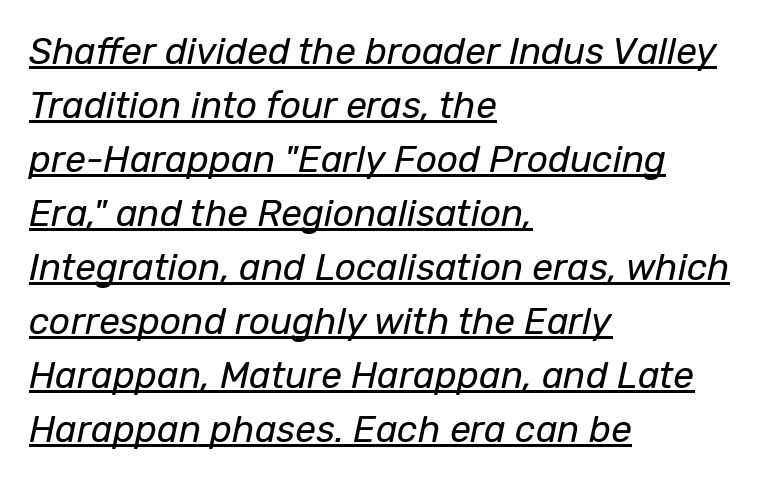
Q: Is the text bold? A: No.
Q: Is the text italic (slanted)? A: Yes, it leans right by about 12 degrees.
Q: Is the text underlined? A: Yes.
Q: How is the paragraph aligned? A: Left-aligned.
Q: Is the spacing between letters normal or unusually wide? A: Normal.
Q: Is the spacing between lines tight, normal or loose? A: Normal.
Q: Width (condensed, normal, or wide)? A: Normal.
Q: Stroke contrast? A: Low.
Q: x-height? A: Medium.
Q: Monospaced? A: No.
